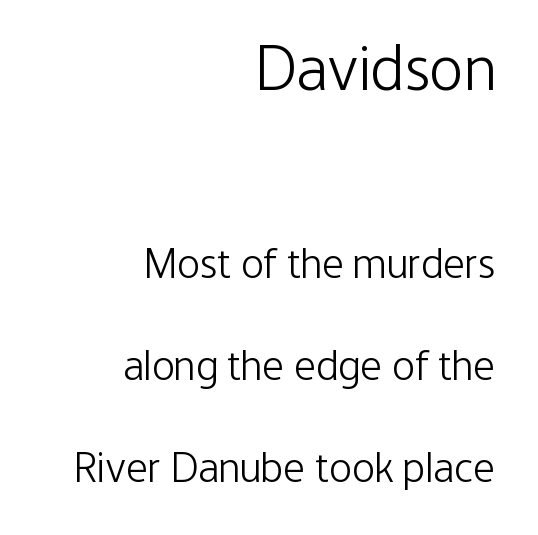
{"serif": "no", "italic": "no", "bold": "no", "weight": "light", "width": "condensed", "stroke_contrast": "low", "x_height": "medium", "monospaced": "no", "underline": "no", "align": "right", "line_spacing": "loose", "line_spacing_ratio": 2.37, "letter_spacing": "normal", "letter_spacing_em": 0.0, "larger_block": "first", "size_ratio": 1.49, "glyph_px": 64}
